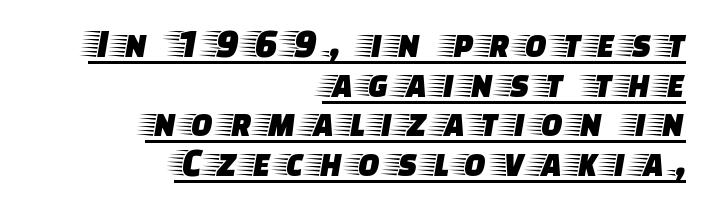
The glyphs in this specimen are seriffed. Horizontally, the lines are justified to the trailing edge only. The passage shown is typed in a proportional face where columns would drift.
